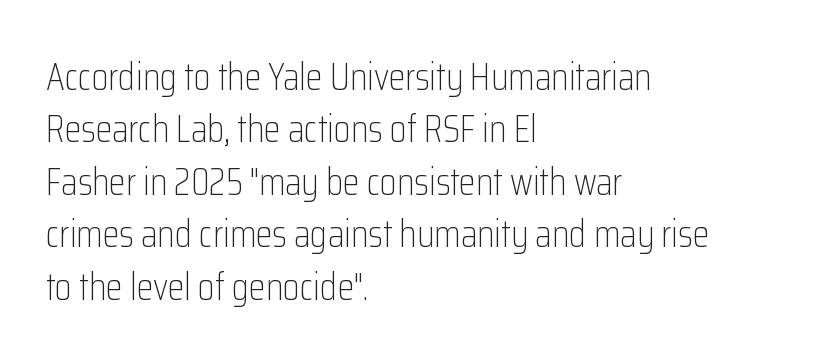
The image shows 38 px light, condensed sans-serif type, upright; set left-aligned, normal line spacing (1.38x), normal letter spacing, not underlined; low stroke contrast and a medium x-height.
